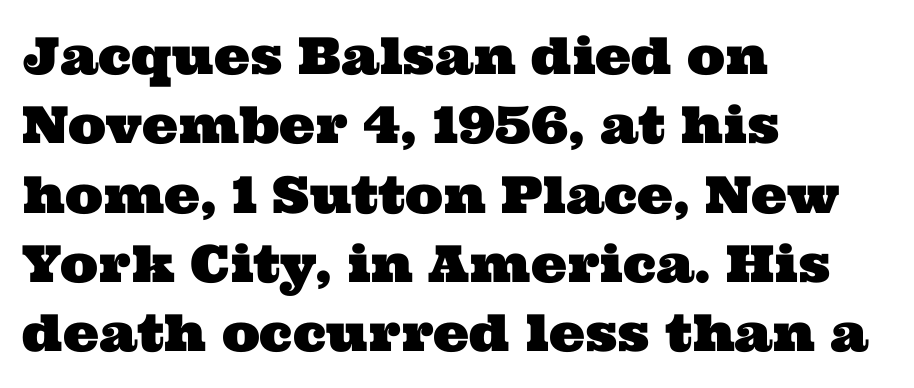
{"serif": "yes", "width": "wide", "stroke_contrast": "medium", "x_height": "medium", "monospaced": "no", "underline": "no", "align": "left", "line_spacing": "normal", "line_spacing_ratio": 1.36, "letter_spacing": "normal", "letter_spacing_em": 0.0, "glyph_px": 51}
